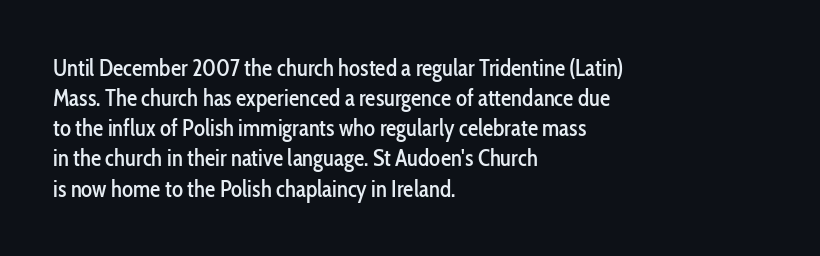
Q: Is the text italic (slanted)? A: No, it is upright.
Q: Is the text underlined? A: No.
Q: How is the paragraph aligned? A: Left-aligned.
Q: Is the spacing between letters normal or unusually wide? A: Normal.
Q: Is the spacing between lines tight, normal or loose? A: Normal.
